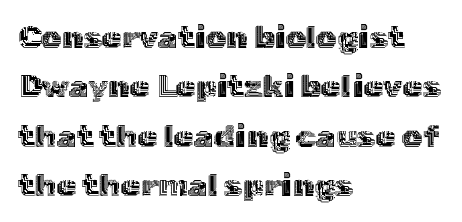
The image shows 32 px text type, upright; set left-aligned, normal line spacing (1.54x), normal letter spacing, not underlined; a medium x-height.
